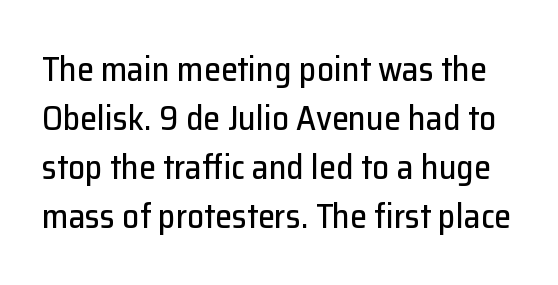
These lines are rendered in a variable-pitch font. Between one letter and the next there's only the usual sliver of space. Does the lettering tilt? It doesn't — this is upright. You can tell from the bare stems that sans-serif type was used. Type without underlining. Horizontal bands of white between lines are of average thickness.
